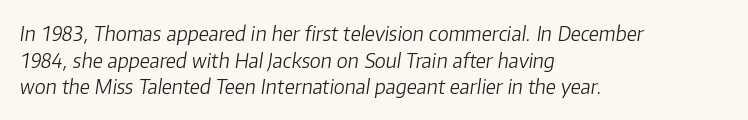
The image shows 20 px text type, italic (leaning right); set left-aligned, normal line spacing (1.33x), normal letter spacing, not underlined.
